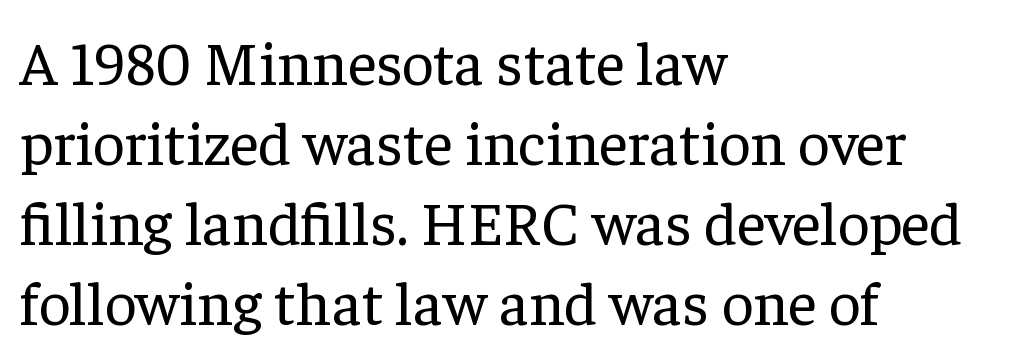
{"serif": "yes", "italic": "no", "bold": "no", "weight": "regular", "width": "normal", "stroke_contrast": "low", "x_height": "medium", "monospaced": "no", "underline": "no", "align": "left", "line_spacing": "normal", "line_spacing_ratio": 1.29, "letter_spacing": "normal", "letter_spacing_em": 0.0, "glyph_px": 62}
